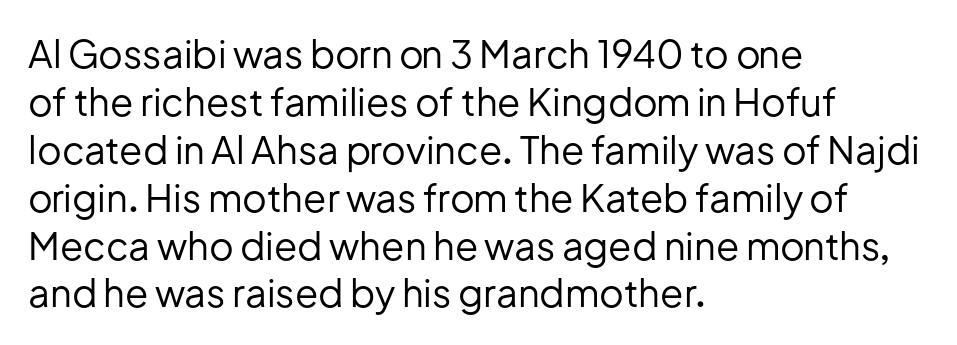
Vertical strokes here are truly vertical. Here the designer chose a conventional face with non-uniform glyph widths. A light-to-regular cut is what we see here. If you drew a ruler down the left edge, every line would touch it. The rendering keeps characters at their native spacing. Check where the strokes stop: nothing finishes them off — pure sans.
